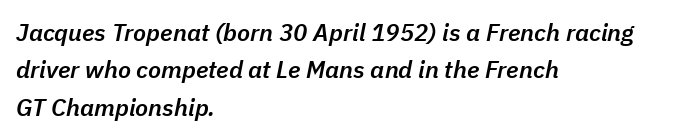
Q: Is the text bold? A: Semi-bold.
Q: Is the text italic (slanted)? A: Yes, it leans right by about 11 degrees.
Q: Is the text underlined? A: No.
Q: How is the paragraph aligned? A: Left-aligned.
Q: Is the spacing between letters normal or unusually wide? A: Normal.
Q: Is the spacing between lines tight, normal or loose? A: Normal.
